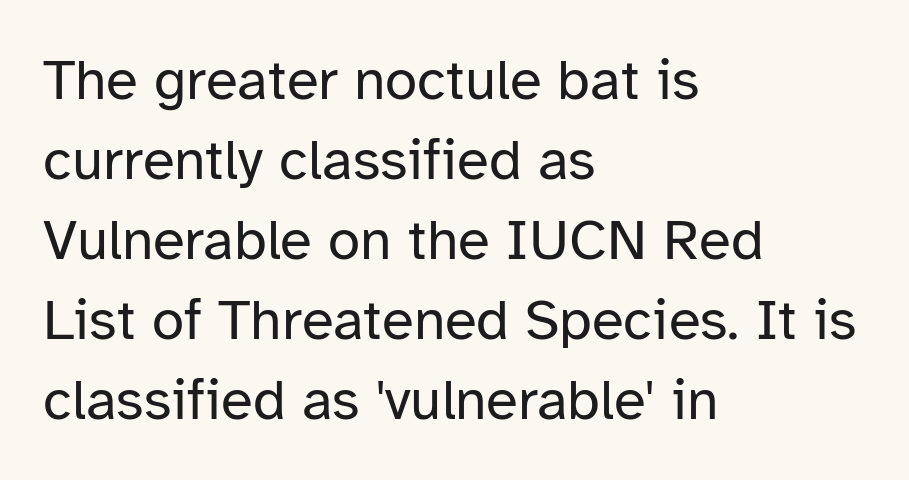
The letters advance in unequal steps, a hallmark of proportional type. The strip under each line holds only bare page. The designer left line spacing at the default. Spacing between characters is what you'd get straight out of the box. Every stem runs plumb, perpendicular to the baseline. The paragraph shown leans on its left margin.
